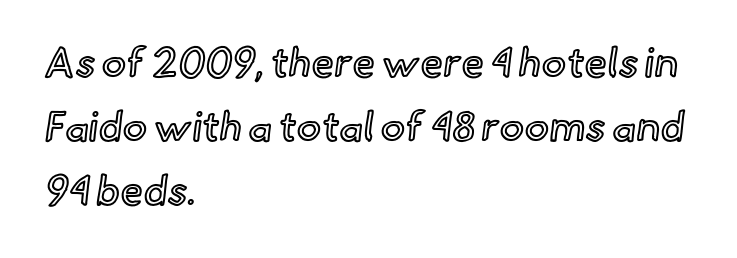
The image shows 41 px text type; set left-aligned, normal line spacing (1.56x), normal letter spacing, not underlined; a small x-height.
